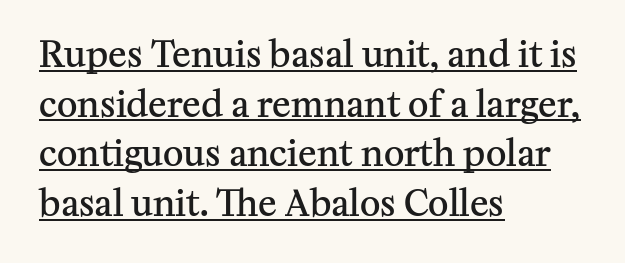
{"serif": "yes", "italic": "no", "bold": "semi", "weight": "semibold", "width": "normal", "stroke_contrast": "medium", "x_height": "medium", "monospaced": "no", "underline": "yes", "align": "left", "line_spacing": "normal", "line_spacing_ratio": 1.42, "letter_spacing": "normal", "letter_spacing_em": 0.0, "glyph_px": 35}
